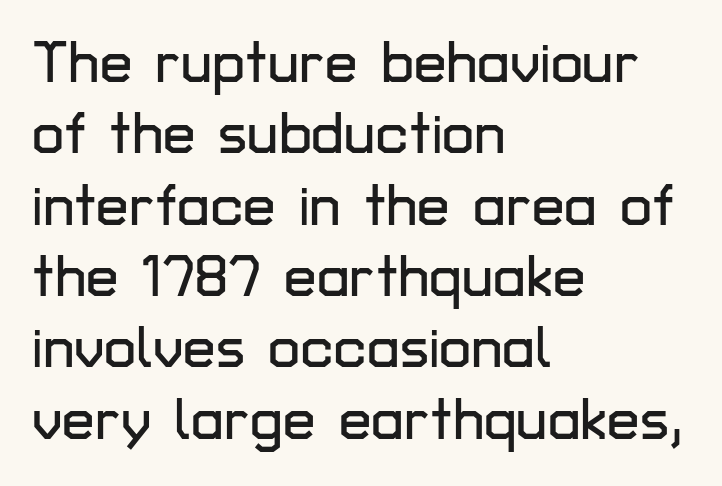
The image shows 58 px sans-serif type, upright; set left-aligned, line spacing 1.23x, normal letter spacing, not underlined; low stroke contrast and a medium x-height.
